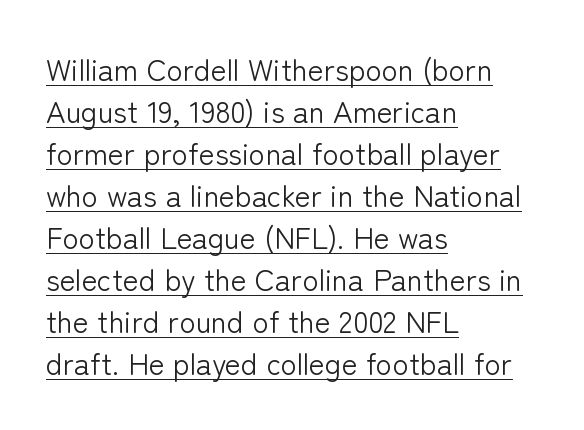
The image shows 30 px light sans-serif type, upright; set left-aligned, normal line spacing (1.4x), normal letter spacing, underlined; low stroke contrast and a medium x-height.
